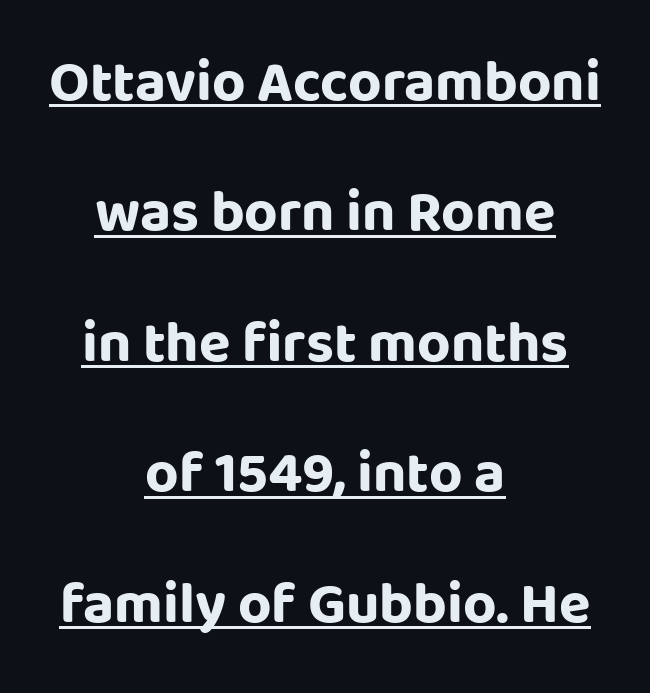
Proportional: the letters do not fall into vertical columns. The characters display no serif detailing; their extremities are plain. When letters stand straight like this, we call the style roman or upright. In terms of letterspacing, this is plain default setting. Check the space under the baseline: a stroke is drawn there.
